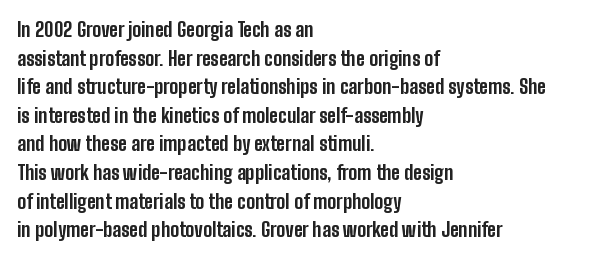
The image shows 20 px bold type, upright; set left-aligned, normal line spacing (1.43x), normal letter spacing, not underlined.
